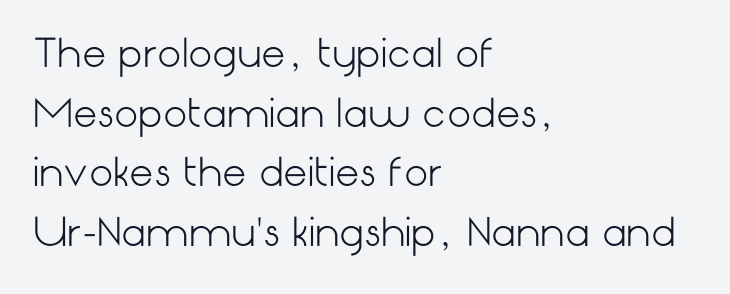
The line-height multiplier appears to be the usual default. The cut favours lightness, reaching ordinary text weight at its darkest. How are the letters spaced? Ordinarily, with no added tracking. The baseline area is clear. The typography opts for an upright posture over an oblique one. The glyphs in this specimen are sans serif.
